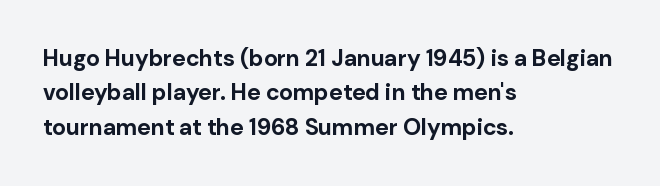
{"italic": "no", "bold": "yes", "underline": "no", "align": "left", "line_spacing": "normal", "line_spacing_ratio": 1.5, "letter_spacing": "normal", "letter_spacing_em": 0.0, "glyph_px": 23}
